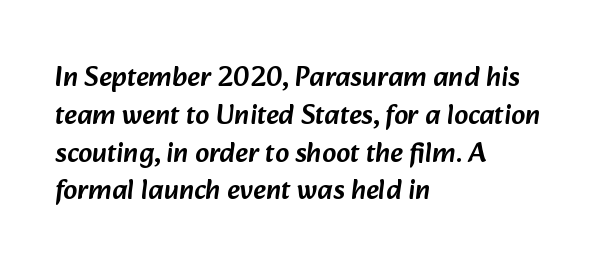
{"serif": "no", "width": "normal", "stroke_contrast": "low", "x_height": "medium", "monospaced": "no", "underline": "no", "align": "left", "line_spacing": "normal", "line_spacing_ratio": 1.35, "letter_spacing": "normal", "letter_spacing_em": 0.0, "glyph_px": 28}
